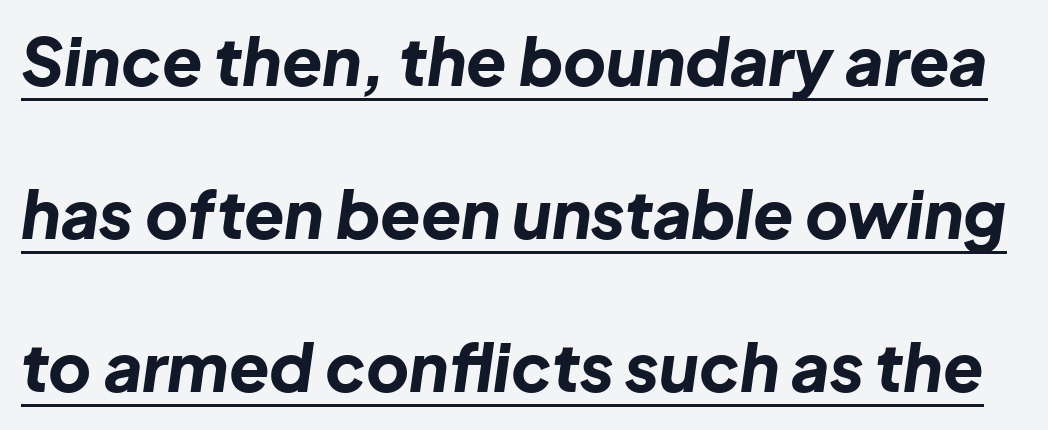
The image shows 66 px bold type, italic (leaning right); set loose line spacing (2.32x), normal letter spacing, underlined; low stroke contrast and a medium x-height.
